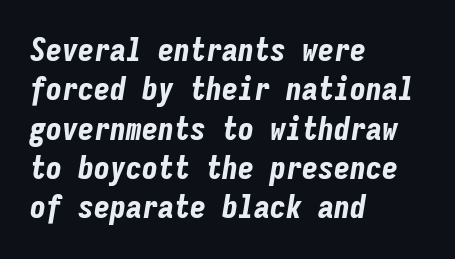
Q: Is the text bold? A: Yes.
Q: Is the text italic (slanted)? A: Yes, it leans right by about 9 degrees.
Q: Is the text underlined? A: No.
Q: How is the paragraph aligned? A: Left-aligned.
Q: Is the spacing between letters normal or unusually wide? A: Normal.
Q: Width (condensed, normal, or wide)? A: Condensed.
Q: Stroke contrast? A: Low.
Q: x-height? A: Medium.
Q: Monospaced? A: Yes.
